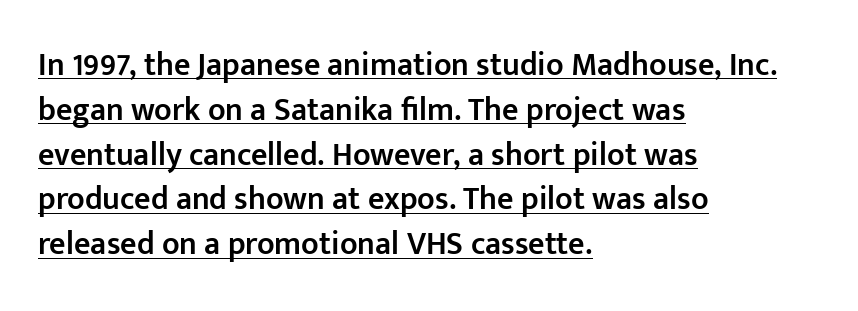
Q: Is the text bold? A: Semi-bold.
Q: Is the text italic (slanted)? A: No, it is upright.
Q: Is the typeface a serif or a sans-serif typeface? A: Sans-serif.
Q: Is the text underlined? A: Yes.
Q: How is the paragraph aligned? A: Left-aligned.
Q: Is the spacing between letters normal or unusually wide? A: Normal.
Q: Is the spacing between lines tight, normal or loose? A: Normal.
Q: Width (condensed, normal, or wide)? A: Normal.
Q: Stroke contrast? A: Low.
Q: x-height? A: Medium.
Q: Monospaced? A: No.
